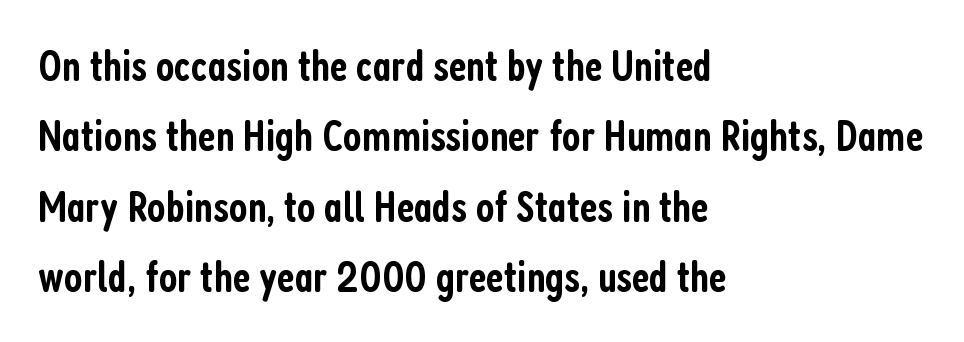
{"serif": "no", "italic": "no", "bold": "semi", "weight": "semibold", "width": "condensed", "stroke_contrast": "low", "x_height": "medium", "monospaced": "no", "underline": "no", "align": "left", "line_spacing": "normal", "line_spacing_ratio": 1.6, "letter_spacing": "normal", "letter_spacing_em": 0.0, "glyph_px": 44}
